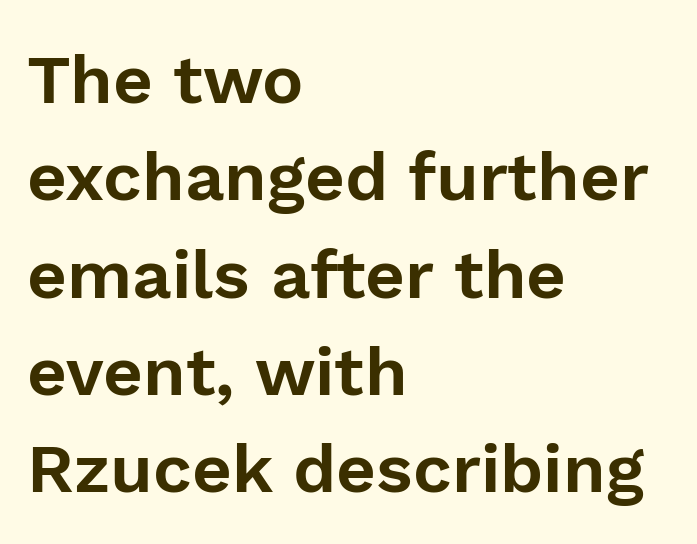
The image shows 69 px sans-serif type, upright; set left-aligned, normal line spacing (1.41x), normal letter spacing, not underlined; low stroke contrast and a medium x-height.
